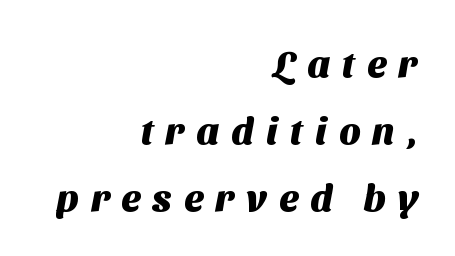
Q: Is the text bold? A: Yes.
Q: Is the typeface a serif or a sans-serif typeface? A: Sans-serif.
Q: Is the text underlined? A: No.
Q: How is the paragraph aligned? A: Right-aligned.
Q: Is the spacing between letters normal or unusually wide? A: Unusually wide.
Q: Width (condensed, normal, or wide)? A: Normal.
Q: Stroke contrast? A: Medium.
Q: x-height? A: Medium.
Q: Monospaced? A: No.
